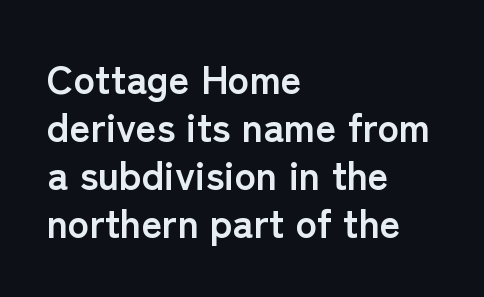
Q: Is the text bold? A: Yes.
Q: Is the text italic (slanted)? A: No, it is upright.
Q: Is the typeface a serif or a sans-serif typeface? A: Sans-serif.
Q: Is the text underlined? A: No.
Q: How is the paragraph aligned? A: Left-aligned.
Q: Is the spacing between letters normal or unusually wide? A: Normal.
Q: Width (condensed, normal, or wide)? A: Normal.
Q: Stroke contrast? A: Low.
Q: x-height? A: Medium.
Q: Monospaced? A: No.
